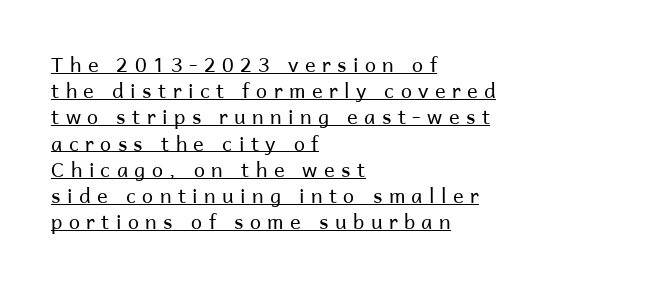
The image shows 20 px text type, upright; set left-aligned, normal line spacing (1.31x), unusually wide letter spacing (+0.32 em), underlined.
